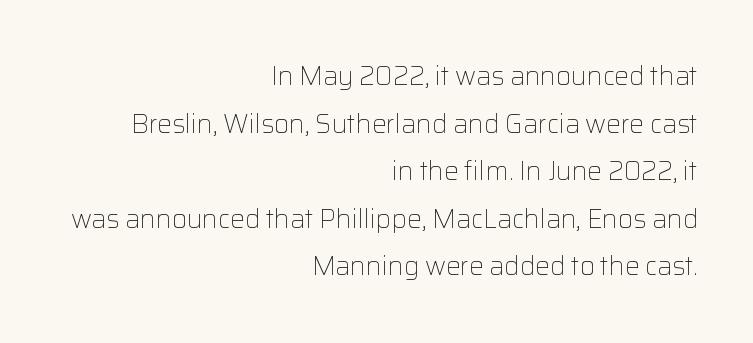
Q: Is the text bold? A: No.
Q: Is the text italic (slanted)? A: No, it is upright.
Q: Is the text underlined? A: No.
Q: How is the paragraph aligned? A: Right-aligned.
Q: Is the spacing between letters normal or unusually wide? A: Normal.
